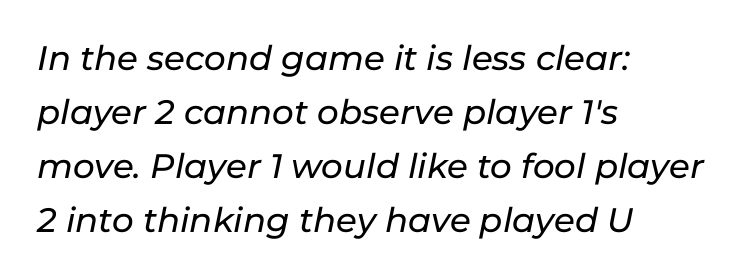
Q: Is the text italic (slanted)? A: Yes, it leans right by about 11 degrees.
Q: Is the text underlined? A: No.
Q: How is the paragraph aligned? A: Left-aligned.
Q: Is the spacing between letters normal or unusually wide? A: Normal.
Q: Is the spacing between lines tight, normal or loose? A: Normal.
Q: Width (condensed, normal, or wide)? A: Normal.
Q: Stroke contrast? A: Low.
Q: x-height? A: Medium.
Q: Monospaced? A: No.
